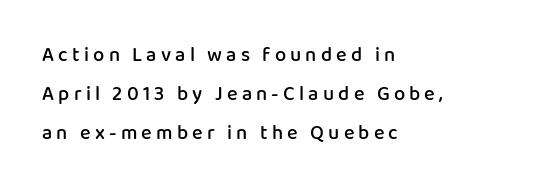
The image shows 20 px text type, upright; set left-aligned, loose line spacing (1.95x), unusually wide letter spacing (+0.21 em), not underlined.
